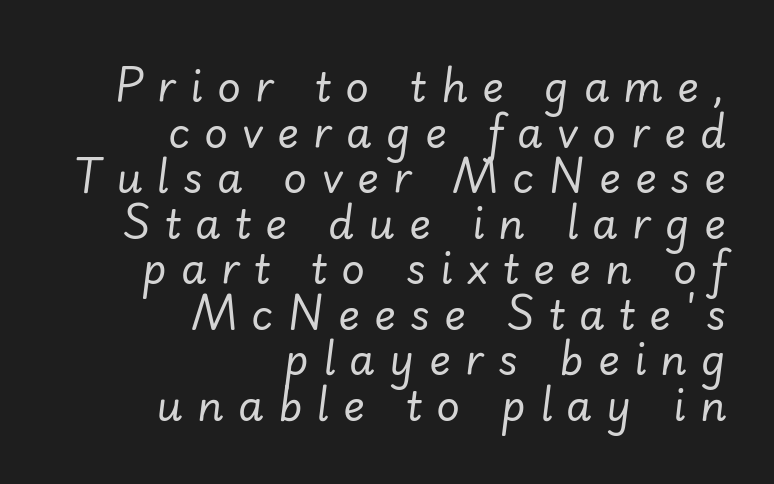
{"italic": "yes", "lean": "right", "slant_degrees": 7, "bold": "no", "weight": "regular", "width": "normal", "stroke_contrast": "low", "x_height": "small", "monospaced": "no", "underline": "no", "align": "right", "line_spacing": "tight", "line_spacing_ratio": 1.11, "letter_spacing": "wide", "letter_spacing_em": 0.35, "glyph_px": 41}
